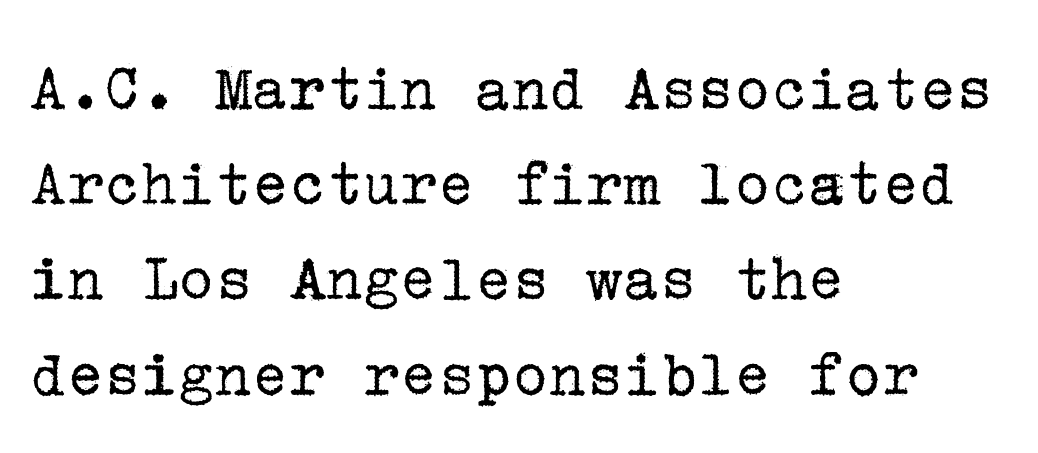
{"serif": "yes", "italic": "no", "bold": "no", "weight": "regular", "width": "normal", "stroke_contrast": "low", "x_height": "medium", "underline": "no", "align": "left", "line_spacing": "normal", "line_spacing_ratio": 1.38, "letter_spacing": "normal", "letter_spacing_em": 0.0, "glyph_px": 69}
